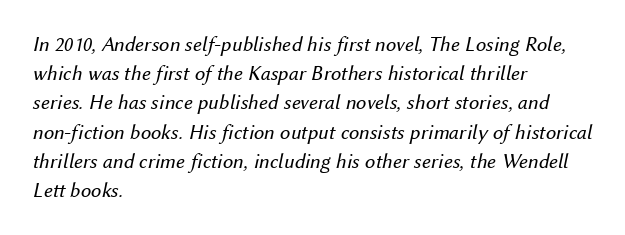
The image shows 21 px text type, italic (leaning right); set left-aligned, normal line spacing (1.39x), normal letter spacing, not underlined.
